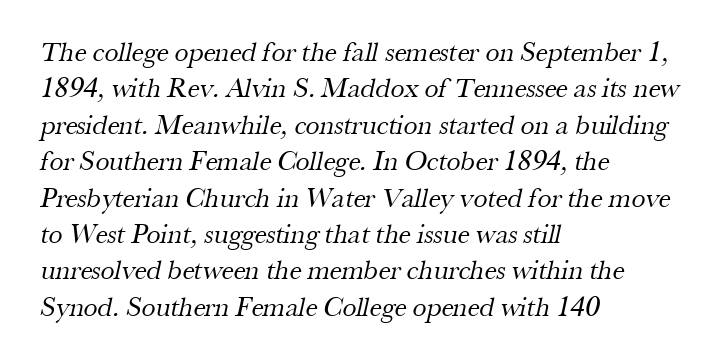
The image shows 28 px regular-weight serif type; set left-aligned, normal line spacing (1.3x), normal letter spacing, not underlined; medium stroke contrast and a small x-height.
